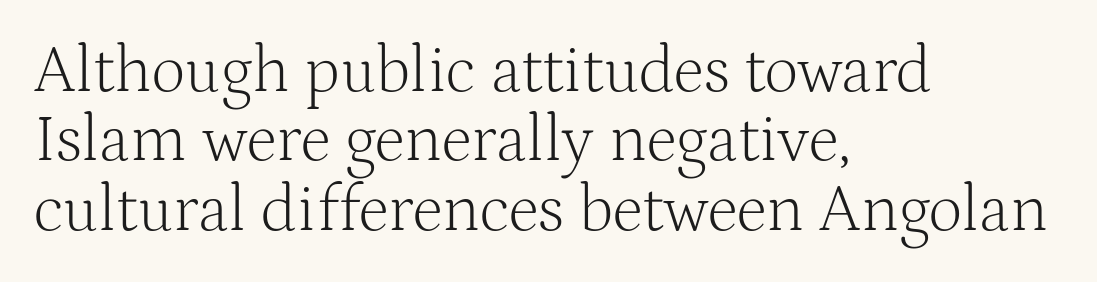
Q: Is the text bold? A: No.
Q: Is the text italic (slanted)? A: No, it is upright.
Q: Is the typeface a serif or a sans-serif typeface? A: Serif.
Q: Is the text underlined? A: No.
Q: How is the paragraph aligned? A: Left-aligned.
Q: Is the spacing between letters normal or unusually wide? A: Normal.
Q: Is the spacing between lines tight, normal or loose? A: Tight.
Q: Width (condensed, normal, or wide)? A: Normal.
Q: Stroke contrast? A: Medium.
Q: x-height? A: Medium.
Q: Monospaced? A: No.
